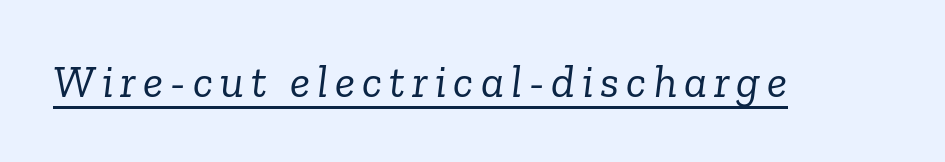
Q: Is the text bold? A: No.
Q: Is the text italic (slanted)? A: Yes, it leans right by about 6 degrees.
Q: Is the typeface a serif or a sans-serif typeface? A: Serif.
Q: Is the text underlined? A: Yes.
Q: Width (condensed, normal, or wide)? A: Normal.
Q: Stroke contrast? A: Low.
Q: x-height? A: Medium.
Q: Monospaced? A: No.
